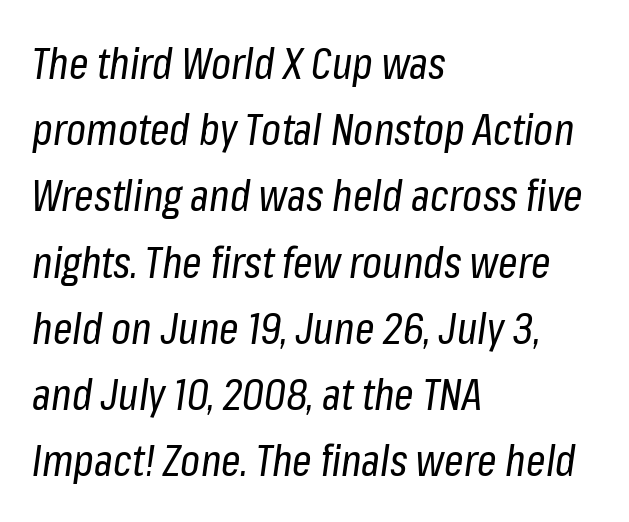
Q: Is the text bold? A: No.
Q: Is the text italic (slanted)? A: Yes, it leans right by about 8 degrees.
Q: Is the text underlined? A: No.
Q: How is the paragraph aligned? A: Left-aligned.
Q: Is the spacing between letters normal or unusually wide? A: Normal.
Q: Is the spacing between lines tight, normal or loose? A: Normal.
Q: Width (condensed, normal, or wide)? A: Condensed.
Q: Stroke contrast? A: Low.
Q: x-height? A: Medium.
Q: Monospaced? A: No.
